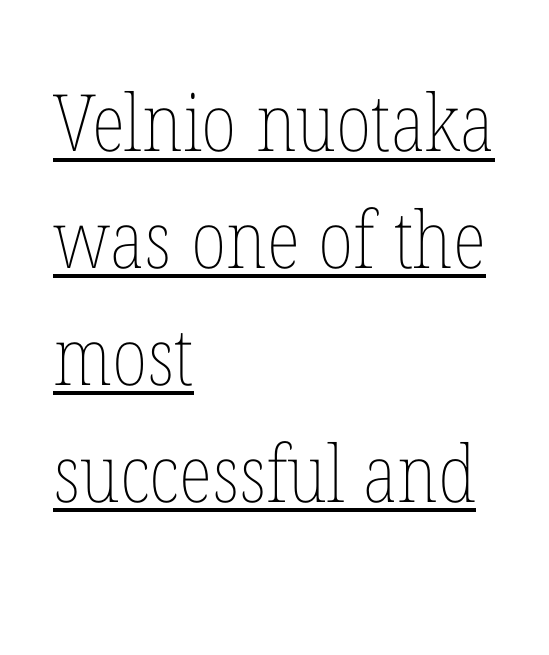
The image shows 79 px thin, condensed type, upright; set left-aligned, normal line spacing (1.48x), normal letter spacing, underlined; low stroke contrast and a medium x-height.
